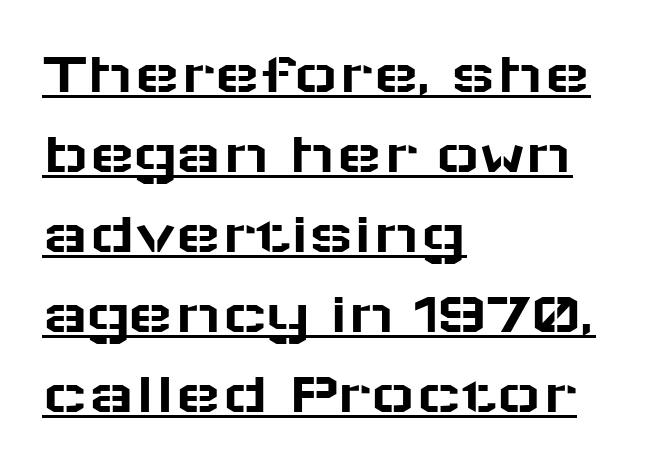
The designer went with a sans here, leaving each stem footless. Like a heading marked for emphasis, these lines bear an underscore. Character widths vary here, with narrow letters taking less room than wide ones. Characters remain perfectly vertical along every line. The text block is weighted toward the left margin, trailing off unevenly rightward.
